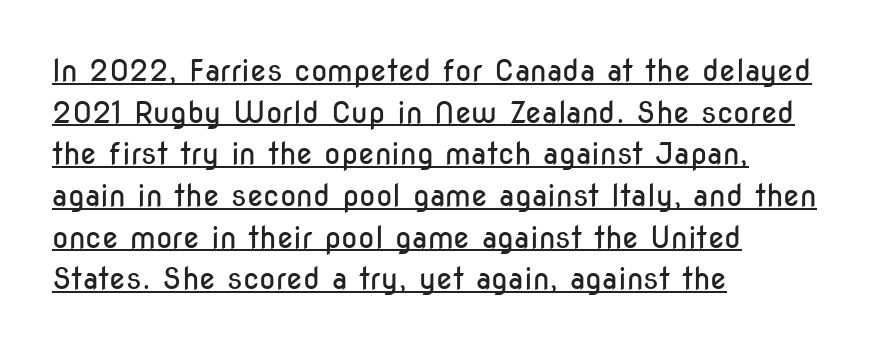
The image shows 30 px regular-weight, condensed sans-serif type, upright; set left-aligned, normal line spacing (1.39x), normal letter spacing, underlined; low stroke contrast and a medium x-height.
